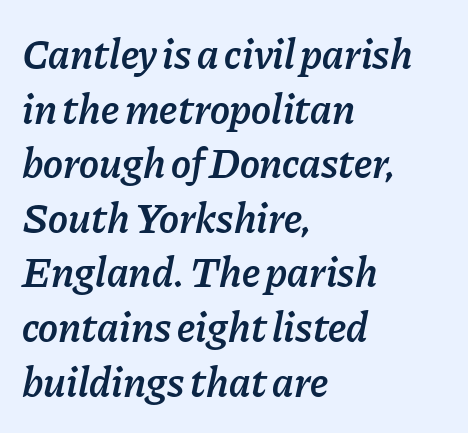
{"italic": "yes", "lean": "right", "slant_degrees": 11, "bold": "semi", "weight": "semibold", "width": "normal", "stroke_contrast": "low", "x_height": "medium", "monospaced": "no", "underline": "no", "align": "left", "line_spacing": "normal", "line_spacing_ratio": 1.3, "letter_spacing": "normal", "letter_spacing_em": 0.0, "glyph_px": 42}
